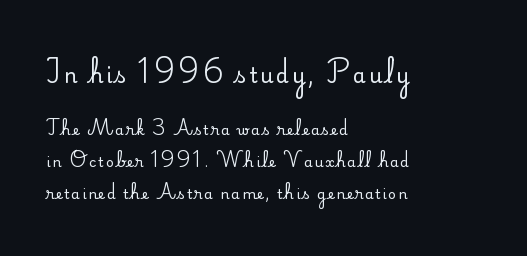
The image shows 21 px text type, upright; set left-aligned, loose line spacing (2.26x), not underlined; the first (top) block is 1.5x larger.
